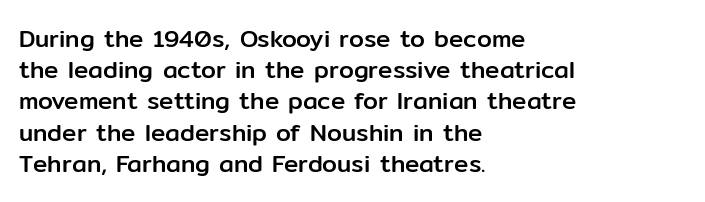
The image shows 24 px text type, upright; set left-aligned, normal line spacing (1.3x), normal letter spacing, not underlined.
